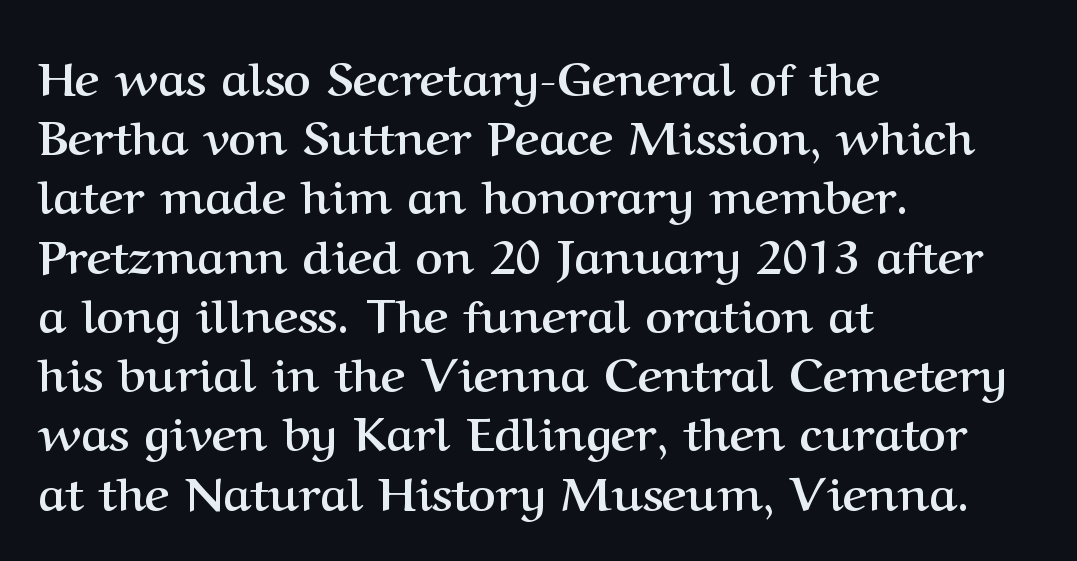
The image shows 47 px semibold serif type, upright; set left-aligned, normal line spacing (1.26x), normal letter spacing, not underlined; medium stroke contrast and a medium x-height.
